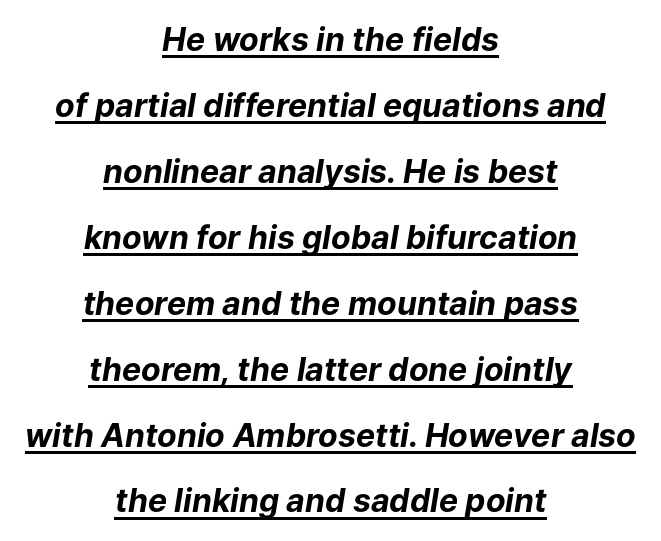
You can see a thin bar hugging the bottom of the glyphs. These lines are rendered in a variable-pitch font. Its strokes are broad and dark, the hallmark of bold type. Looking at the ascenders, they clearly lean.
